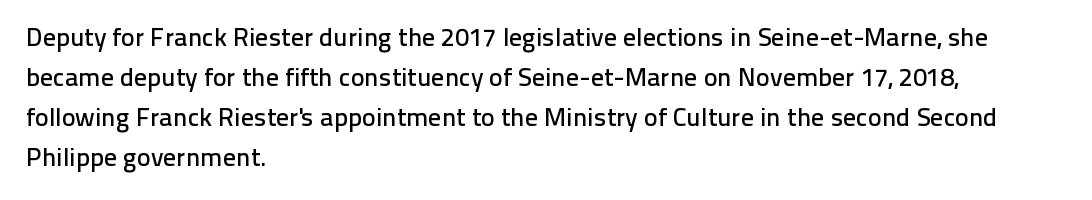
The image shows 26 px text type, upright; set left-aligned, normal line spacing (1.54x), normal letter spacing, not underlined.
